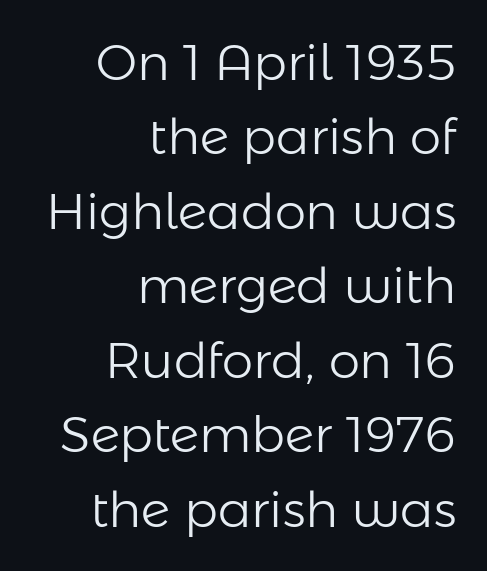
Q: Is the text bold? A: No.
Q: Is the text italic (slanted)? A: No, it is upright.
Q: Is the typeface a serif or a sans-serif typeface? A: Sans-serif.
Q: Is the text underlined? A: No.
Q: How is the paragraph aligned? A: Right-aligned.
Q: Is the spacing between letters normal or unusually wide? A: Normal.
Q: Is the spacing between lines tight, normal or loose? A: Normal.
Q: Width (condensed, normal, or wide)? A: Normal.
Q: Stroke contrast? A: Low.
Q: x-height? A: Medium.
Q: Monospaced? A: No.
